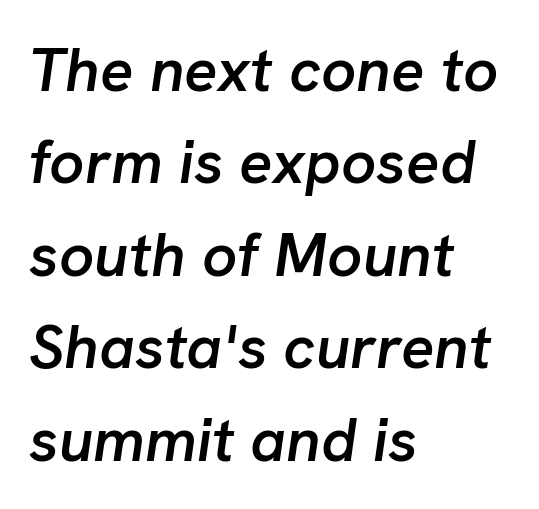
{"italic": "yes", "lean": "right", "slant_degrees": 8, "bold": "semi", "weight": "semibold", "width": "normal", "stroke_contrast": "low", "x_height": "medium", "monospaced": "no", "underline": "no", "align": "left", "line_spacing": "normal", "line_spacing_ratio": 1.49, "letter_spacing": "normal", "letter_spacing_em": 0.0, "glyph_px": 62}
